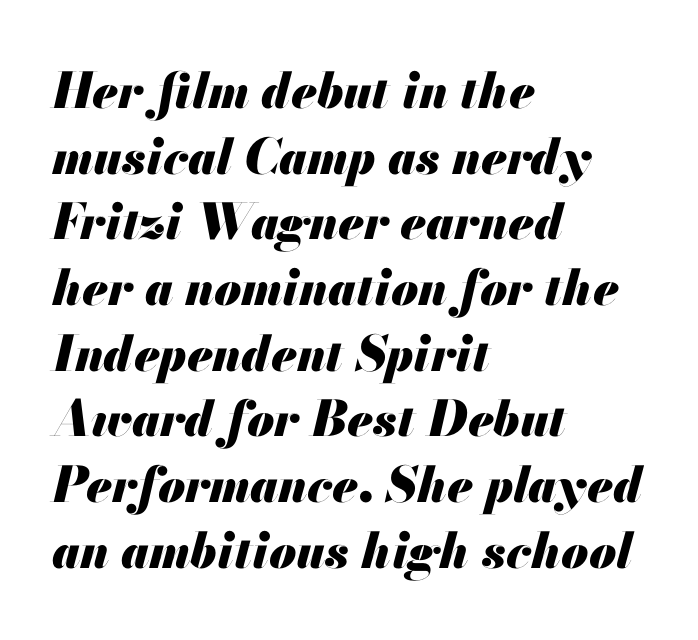
Q: Is the text bold? A: Yes.
Q: Is the text italic (slanted)? A: Yes, it leans right by about 13 degrees.
Q: Is the text underlined? A: No.
Q: How is the paragraph aligned? A: Left-aligned.
Q: Is the spacing between letters normal or unusually wide? A: Normal.
Q: Is the spacing between lines tight, normal or loose? A: Normal.
Q: Width (condensed, normal, or wide)? A: Normal.
Q: Stroke contrast? A: Medium.
Q: x-height? A: Small.
Q: Monospaced? A: No.
